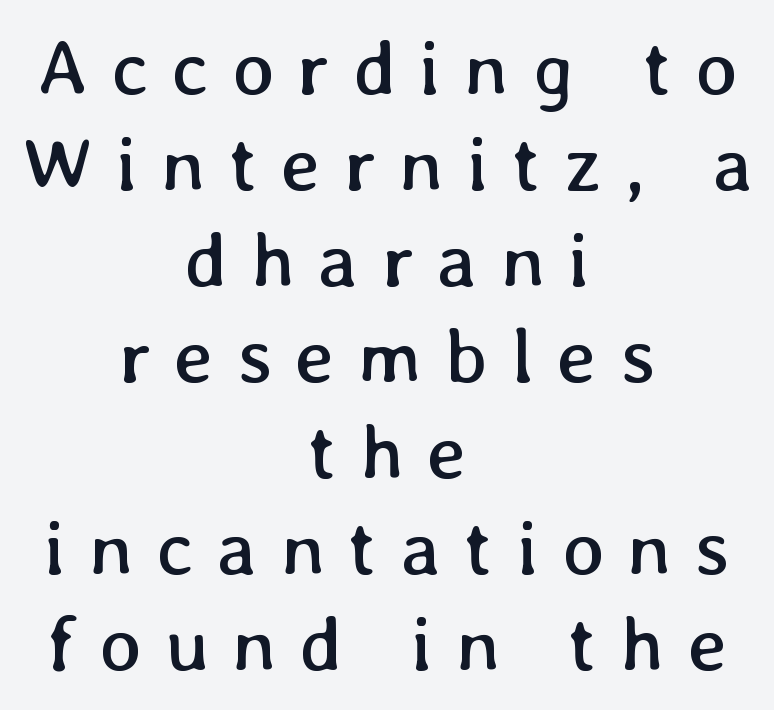
The image shows 78 px regular-weight type, upright; set centered, line spacing 1.23x, unusually wide letter spacing (+0.3 em), not underlined; low stroke contrast and a medium x-height.
